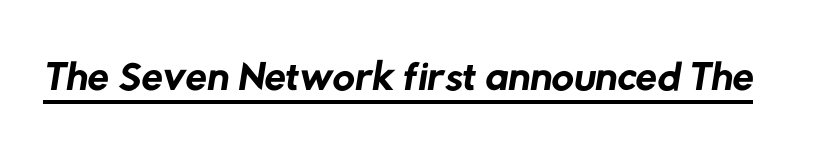
Q: Is the text bold? A: No.
Q: Is the typeface a serif or a sans-serif typeface? A: Sans-serif.
Q: Is the text underlined? A: Yes.
Q: Is the spacing between letters normal or unusually wide? A: Normal.
Q: Width (condensed, normal, or wide)? A: Normal.
Q: Stroke contrast? A: Low.
Q: x-height? A: Medium.
Q: Monospaced? A: No.
